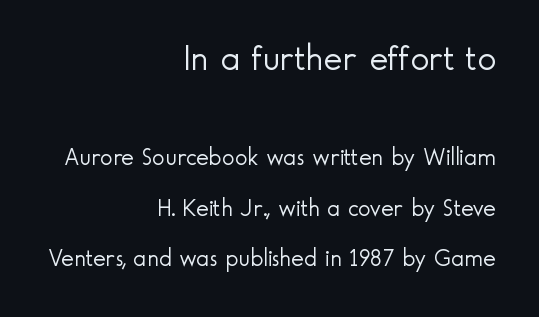
{"serif": "no", "italic": "no", "bold": "no", "weight": "light", "width": "normal", "x_height": "small", "monospaced": "no", "underline": "no", "align": "right", "line_spacing": "loose", "line_spacing_ratio": 2.1, "letter_spacing": "normal", "letter_spacing_em": 0.0, "larger_block": "first", "size_ratio": 1.5, "glyph_px": 36}
